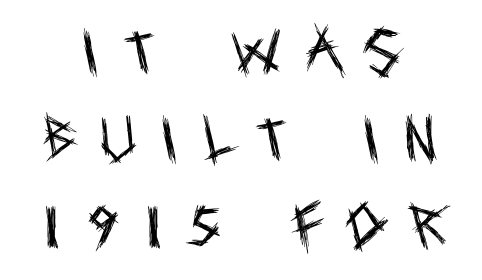
The passage shown is not underscored anywhere. These lines have a slow, spaced-out rhythm from letter to letter. The font is comparable to plain body text, perhaps lighter. Typographically, this falls in the sans-serif category. No italicization has been applied; the sample stays upright. These lines are rendered in a variable-pitch font.
